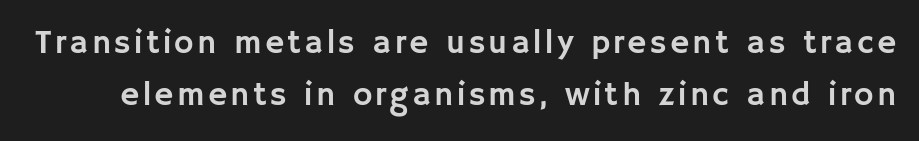
The image shows 33 px sans-serif type, upright; set normal line spacing (1.59x), not underlined; low stroke contrast and a large x-height.
